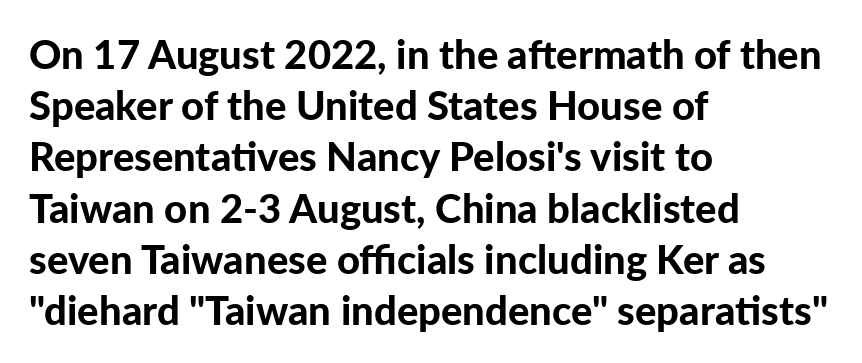
The image shows 40 px bold sans-serif type, upright; set left-aligned, normal line spacing (1.28x), normal letter spacing, not underlined; low stroke contrast and a medium x-height.
